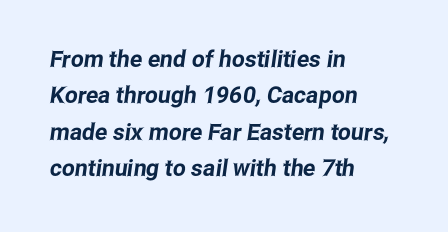
The image shows 23 px text type; set left-aligned, normal line spacing (1.58x), normal letter spacing, not underlined.
